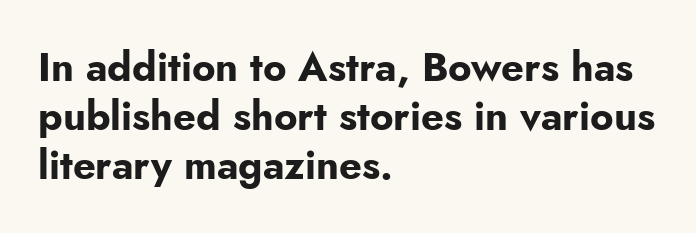
{"serif": "no", "italic": "no", "bold": "yes", "weight": "bold", "width": "normal", "stroke_contrast": "low", "x_height": "small", "monospaced": "no", "underline": "no", "align": "left", "line_spacing_ratio": 1.23, "letter_spacing": "normal", "letter_spacing_em": 0.0, "glyph_px": 40}
